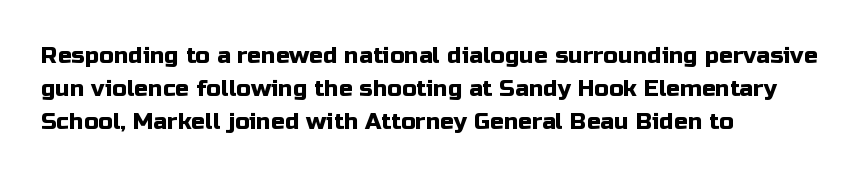
{"italic": "no", "underline": "no", "align": "left", "line_spacing": "normal", "line_spacing_ratio": 1.43, "letter_spacing": "normal", "letter_spacing_em": 0.0, "glyph_px": 23}
